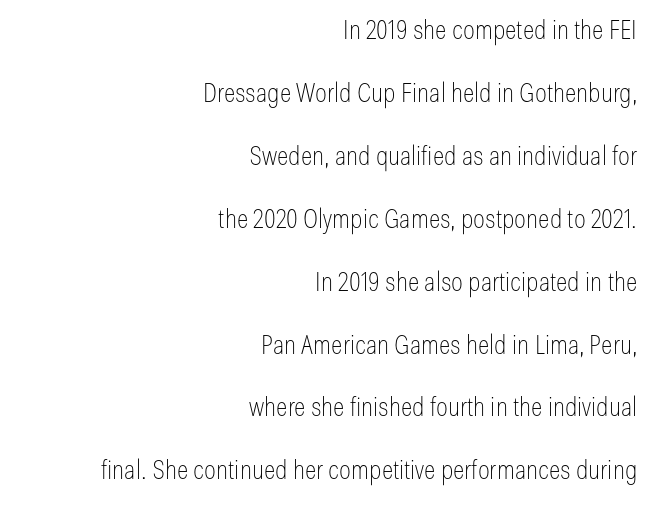
Designer's note — italics off, roman on. The designer dialed line spacing up above the default. Observe the ordinary spacing: letters are neighbours, not strangers. No chunkiness to these letters — they're not bold. Which margin do the lines hug? The right one — the left edge is uneven. Type without underlining.
